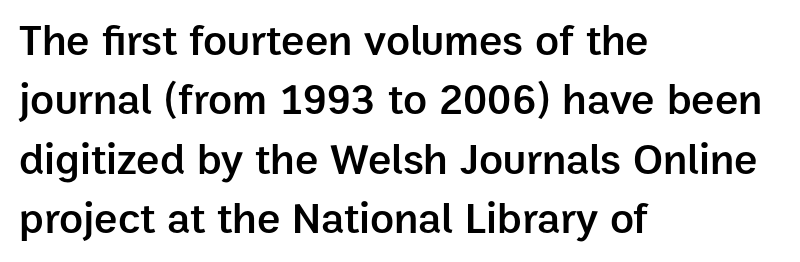
The image shows 44 px semibold sans-serif type, upright; set left-aligned, normal line spacing (1.35x), normal letter spacing, not underlined; low stroke contrast and a medium x-height.
